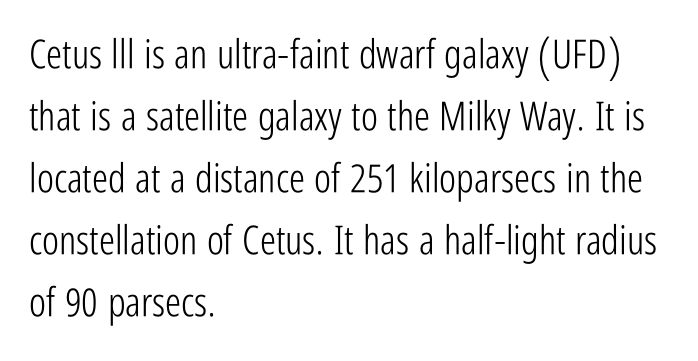
Stems and bowls with no extra thickness — not bold. Quick note: interline space is typical. Varying glyph widths throughout — classic text-font behaviour. No word sits above an underline.
